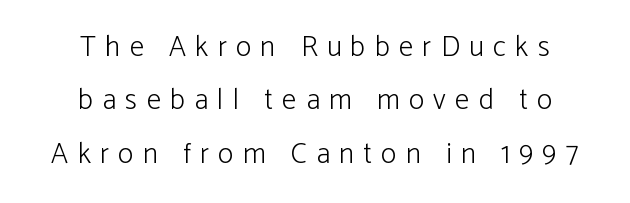
The image shows 29 px light sans-serif type, upright; set centered, line spacing 1.84x, unusually wide letter spacing (+0.32 em), not underlined; low stroke contrast and a medium x-height.
